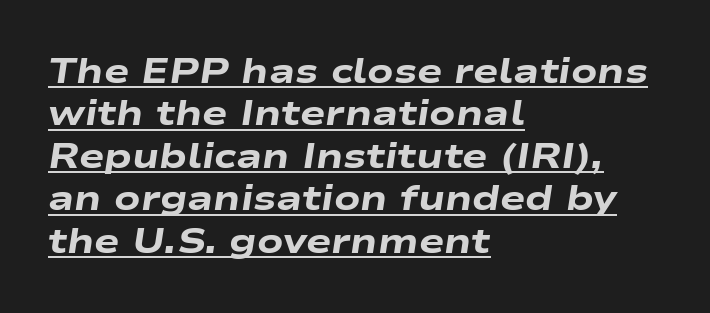
The image shows 34 px heavy, wide type, italic (leaning right); set left-aligned, normal line spacing (1.25x), normal letter spacing, underlined; low stroke contrast and a medium x-height.
